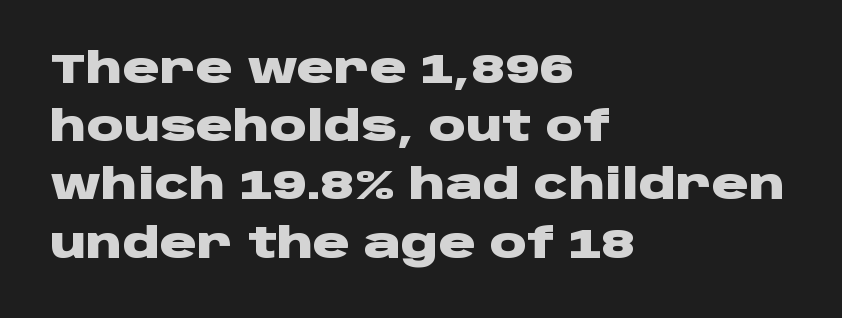
The image shows 41 px heavy, wide sans-serif type, upright; set left-aligned, normal line spacing (1.42x), normal letter spacing, not underlined; low stroke contrast and a large x-height.
